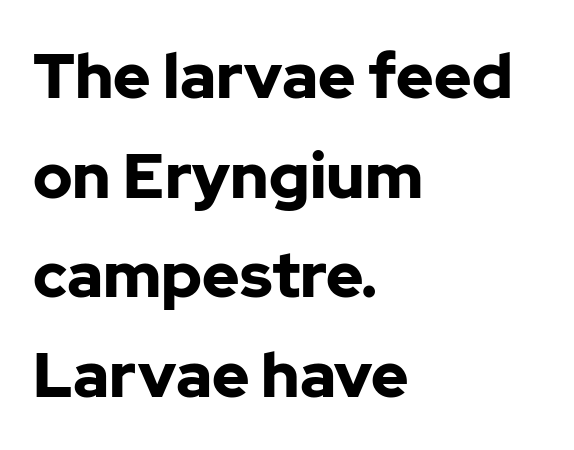
{"serif": "no", "italic": "no", "bold": "yes", "weight": "bold", "width": "normal", "stroke_contrast": "low", "x_height": "medium", "monospaced": "no", "underline": "no", "align": "left", "line_spacing": "normal", "line_spacing_ratio": 1.58, "letter_spacing": "normal", "letter_spacing_em": 0.0, "glyph_px": 63}
